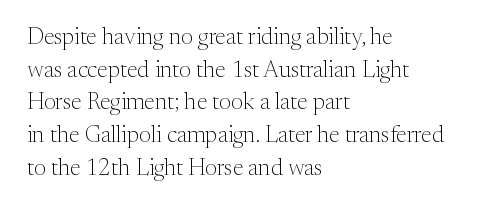
The image shows 23 px text type, upright; set left-aligned, normal line spacing (1.42x), normal letter spacing, not underlined.
